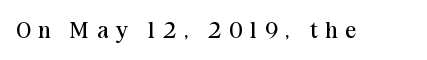
The image shows 23 px text type, upright; set unusually wide letter spacing (+0.34 em), not underlined.
